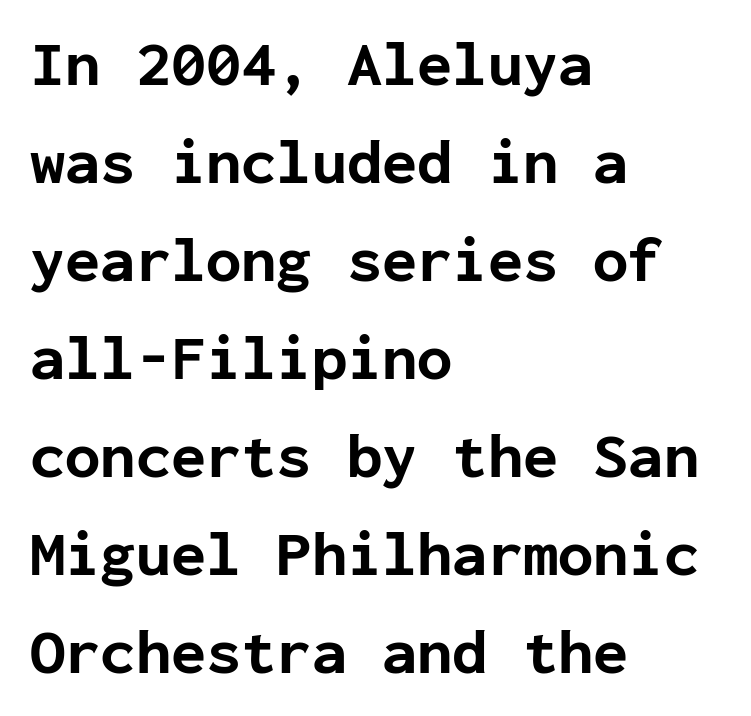
Q: Is the text bold? A: Yes.
Q: Is the text italic (slanted)? A: No, it is upright.
Q: Is the typeface a serif or a sans-serif typeface? A: Sans-serif.
Q: Is the text underlined? A: No.
Q: How is the paragraph aligned? A: Left-aligned.
Q: Is the spacing between letters normal or unusually wide? A: Normal.
Q: Is the spacing between lines tight, normal or loose? A: Normal.
Q: Width (condensed, normal, or wide)? A: Normal.
Q: Stroke contrast? A: Low.
Q: x-height? A: Medium.
Q: Monospaced? A: Yes.
